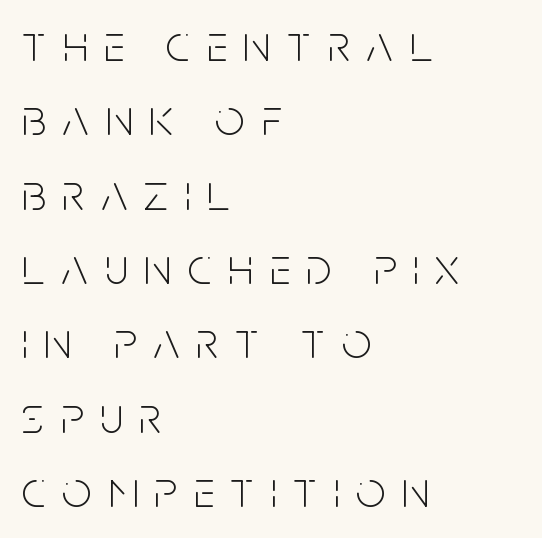
The image shows 52 px light, condensed sans-serif type, upright; set left-aligned, normal line spacing (1.43x), unusually wide letter spacing (+0.32 em), not underlined; low stroke contrast and a large x-height.
